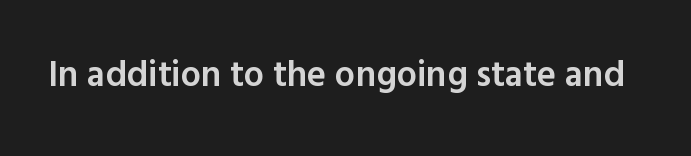
{"serif": "no", "italic": "no", "bold": "semi", "weight": "semibold", "width": "normal", "x_height": "medium", "monospaced": "no", "underline": "no", "letter_spacing": "normal", "letter_spacing_em": 0.0, "glyph_px": 36}
